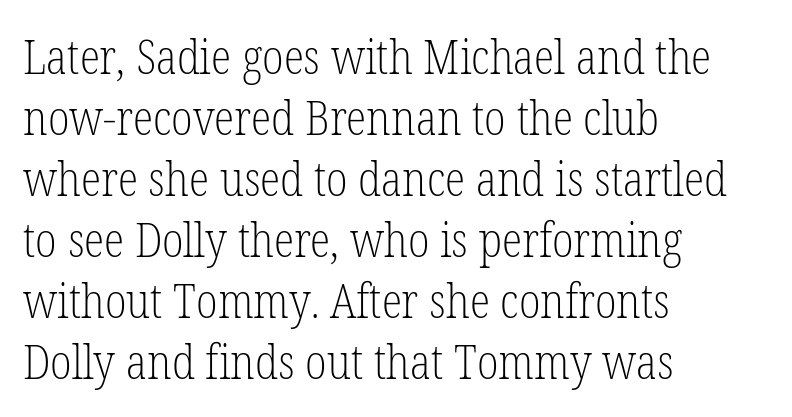
{"serif": "yes", "italic": "no", "bold": "no", "weight": "light", "width": "condensed", "stroke_contrast": "low", "x_height": "medium", "monospaced": "no", "underline": "no", "align": "left", "line_spacing": "normal", "line_spacing_ratio": 1.3, "letter_spacing": "normal", "letter_spacing_em": 0.0, "glyph_px": 47}
